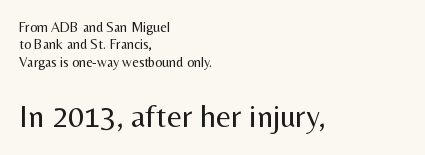
Q: Is the text bold? A: No.
Q: Is the text italic (slanted)? A: No, it is upright.
Q: Is the typeface a serif or a sans-serif typeface? A: Sans-serif.
Q: Is the text underlined? A: No.
Q: How is the paragraph aligned? A: Left-aligned.
Q: Is the spacing between letters normal or unusually wide? A: Normal.
Q: Is the spacing between lines tight, normal or loose? A: Normal.
Q: Which block of text is set in a larger size, the first (top) or the second (bottom)? A: The second (bottom) one.
Q: Width (condensed, normal, or wide)? A: Normal.
Q: Stroke contrast? A: Medium.
Q: x-height? A: Medium.
Q: Monospaced? A: No.
